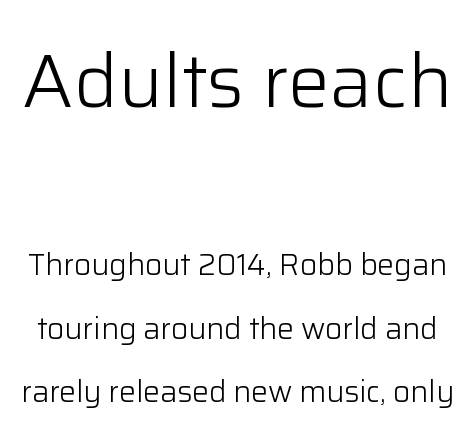
Q: Is the text bold? A: No.
Q: Is the text italic (slanted)? A: No, it is upright.
Q: Is the typeface a serif or a sans-serif typeface? A: Sans-serif.
Q: Is the text underlined? A: No.
Q: Is the spacing between letters normal or unusually wide? A: Normal.
Q: Is the spacing between lines tight, normal or loose? A: Loose.
Q: Which block of text is set in a larger size, the first (top) or the second (bottom)? A: The first (top) one.
Q: Width (condensed, normal, or wide)? A: Normal.
Q: Stroke contrast? A: Low.
Q: x-height? A: Medium.
Q: Monospaced? A: No.
